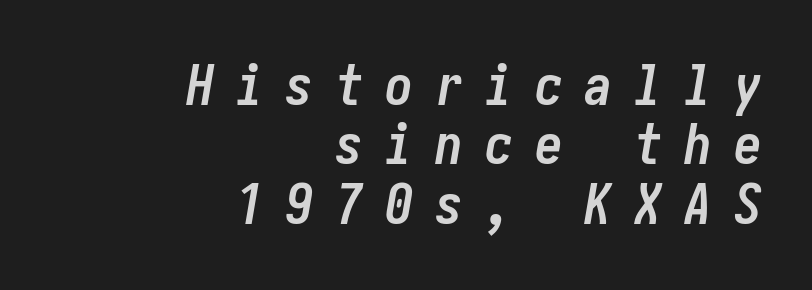
{"italic": "yes", "lean": "right", "slant_degrees": 10, "bold": "yes", "weight": "semibold", "width": "condensed", "stroke_contrast": "low", "x_height": "medium", "underline": "no", "align": "right", "line_spacing": "tight", "line_spacing_ratio": 1.06, "letter_spacing": "wide", "letter_spacing_em": 0.39, "glyph_px": 56}
